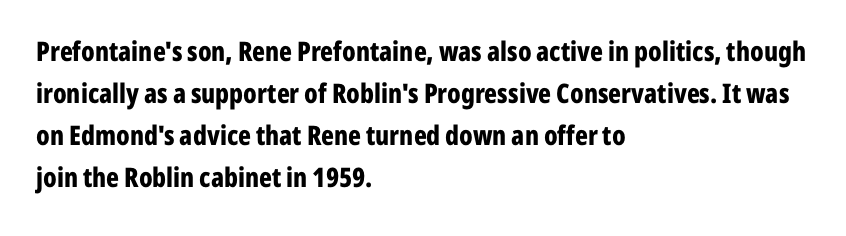
The image shows 27 px bold type, upright; set left-aligned, normal line spacing (1.56x), normal letter spacing, not underlined.
